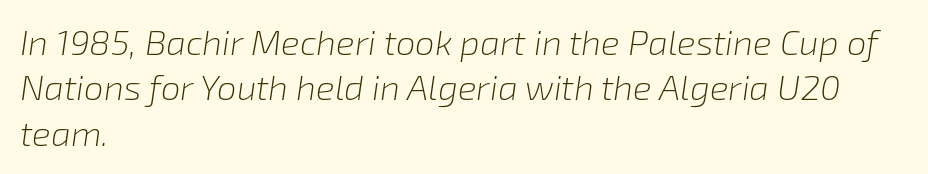
Q: Is the text bold? A: No.
Q: Is the text italic (slanted)? A: Yes, it leans right by about 8 degrees.
Q: Is the text underlined? A: No.
Q: How is the paragraph aligned? A: Left-aligned.
Q: Is the spacing between letters normal or unusually wide? A: Normal.
Q: Is the spacing between lines tight, normal or loose? A: Normal.
Q: Width (condensed, normal, or wide)? A: Normal.
Q: Stroke contrast? A: Low.
Q: x-height? A: Medium.
Q: Monospaced? A: No.
